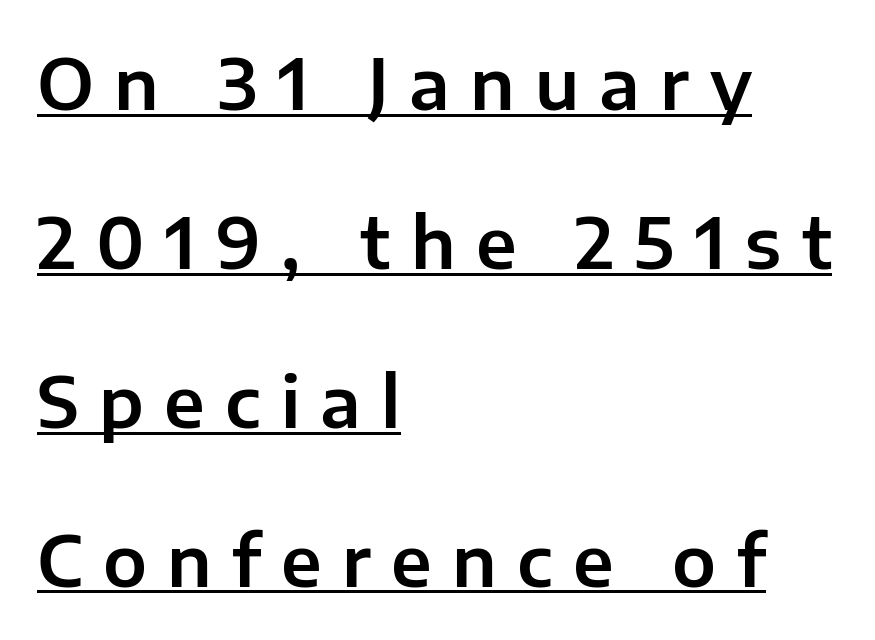
{"serif": "no", "italic": "no", "width": "normal", "stroke_contrast": "low", "x_height": "medium", "monospaced": "no", "underline": "yes", "align": "left", "line_spacing": "loose", "line_spacing_ratio": 2.27, "letter_spacing": "wide", "letter_spacing_em": 0.29, "glyph_px": 70}
